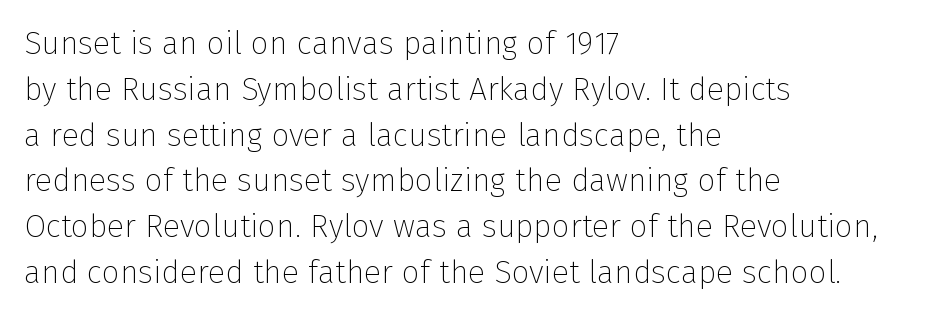
The image shows 32 px thin sans-serif type, upright; set left-aligned, normal line spacing (1.43x), normal letter spacing, not underlined; low stroke contrast and a medium x-height.
